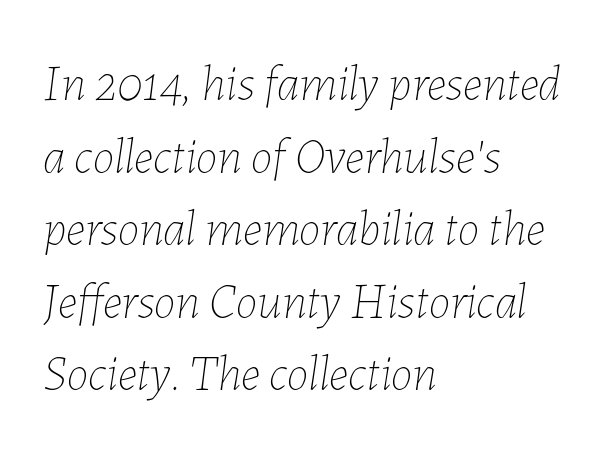
{"italic": "yes", "lean": "right", "slant_degrees": 7, "bold": "no", "weight": "thin", "width": "normal", "stroke_contrast": "low", "x_height": "medium", "monospaced": "no", "underline": "no", "align": "left", "line_spacing": "normal", "line_spacing_ratio": 1.48, "letter_spacing": "normal", "letter_spacing_em": 0.0, "glyph_px": 49}
